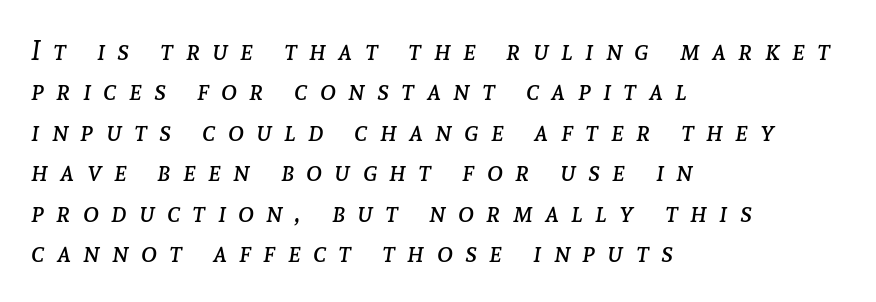
Q: Is the text bold? A: No.
Q: Is the text italic (slanted)? A: Yes, it leans right by about 8 degrees.
Q: Is the text underlined? A: No.
Q: How is the paragraph aligned? A: Left-aligned.
Q: Is the spacing between letters normal or unusually wide? A: Unusually wide.
Q: Is the spacing between lines tight, normal or loose? A: Normal.
